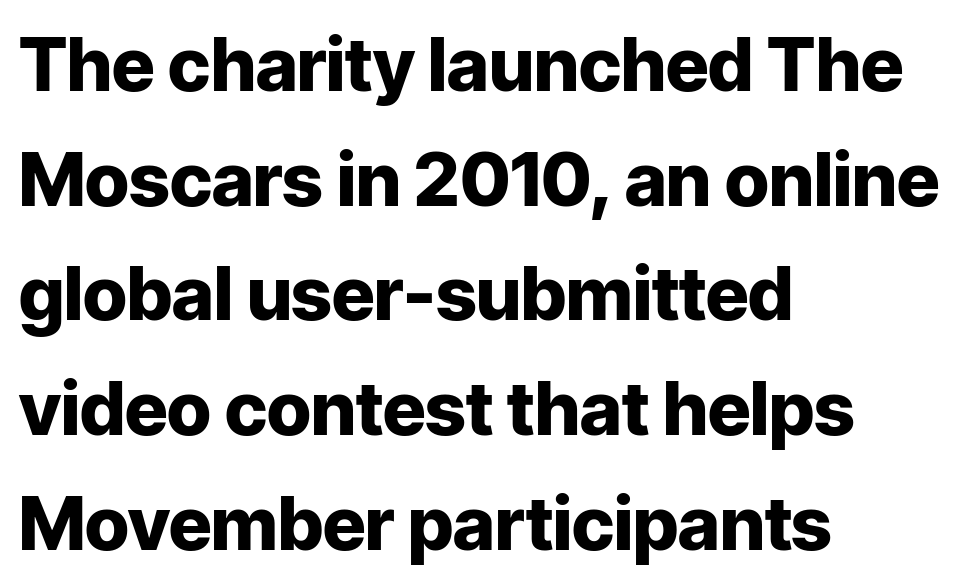
Glance below the letters and you will spot only blank space. One-word summary of the alignment: left. The glyphs in this specimen are sans serif. A normal amount of white space separates one row of letters from the next. A full-strength bold gives these letters their thick strokes. These lines are rendered in a variable-pitch font.
